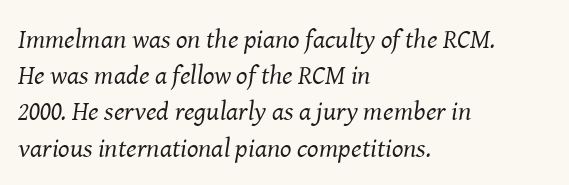
Q: Is the text bold? A: No.
Q: Is the text italic (slanted)? A: Yes, it leans right by about 8 degrees.
Q: Is the text underlined? A: No.
Q: How is the paragraph aligned? A: Left-aligned.
Q: Is the spacing between letters normal or unusually wide? A: Normal.
Q: Is the spacing between lines tight, normal or loose? A: Normal.
